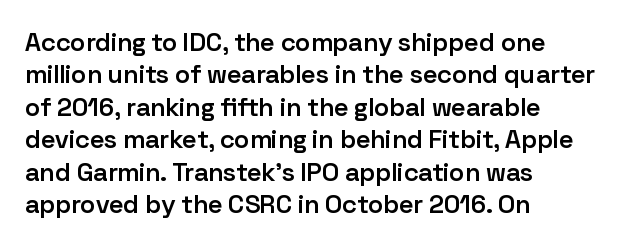
Words appear dense and cohesive because spacing is normal. On the weight axis this lands at semibold, roughly 600. The lines sit at an ordinary, default distance from one another. Any mark beneath the type? The region is blank. You can tell it's not italic because the verticals are truly vertical. The setting favours the left margin, as ordinary paragraphs usually do.
